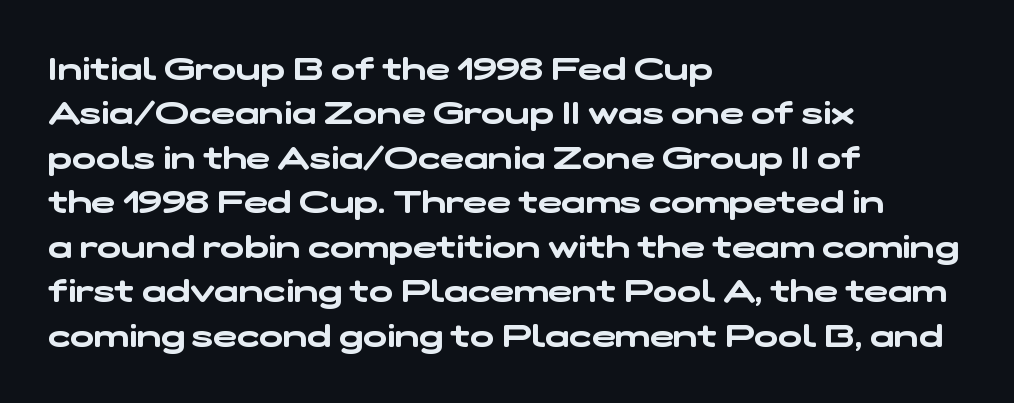
The image shows 32 px wide sans-serif type; set left-aligned, normal line spacing (1.39x), normal letter spacing, not underlined; low stroke contrast and a medium x-height.
